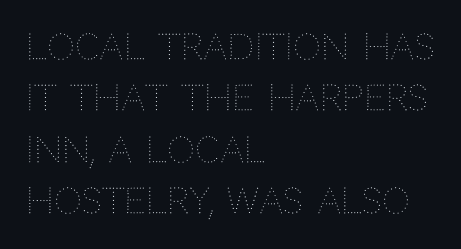
{"italic": "no", "bold": "no", "weight": "thin", "width": "normal", "stroke_contrast": "medium", "x_height": "large", "monospaced": "no", "underline": "no", "align": "left", "line_spacing": "normal", "line_spacing_ratio": 1.47, "letter_spacing": "normal", "letter_spacing_em": 0.0, "glyph_px": 35}
